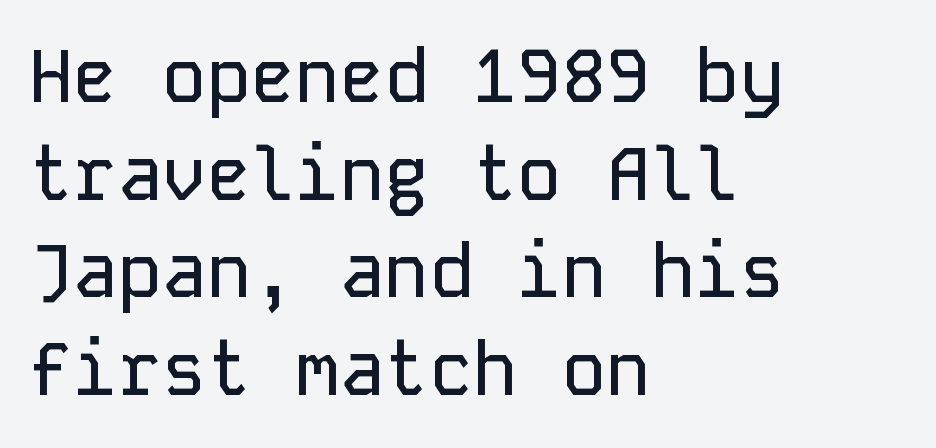
{"serif": "no", "italic": "no", "width": "normal", "stroke_contrast": "low", "x_height": "medium", "monospaced": "yes", "underline": "no", "align": "left", "line_spacing": "normal", "line_spacing_ratio": 1.32, "letter_spacing": "normal", "letter_spacing_em": 0.0, "glyph_px": 74}
